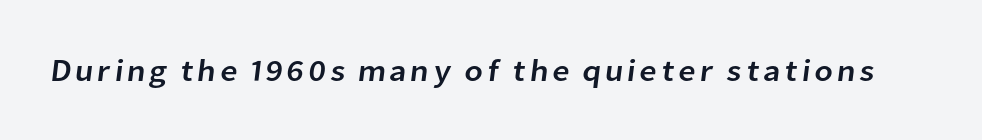
{"serif": "no", "width": "normal", "stroke_contrast": "low", "x_height": "medium", "monospaced": "no", "underline": "no", "glyph_px": 31}
